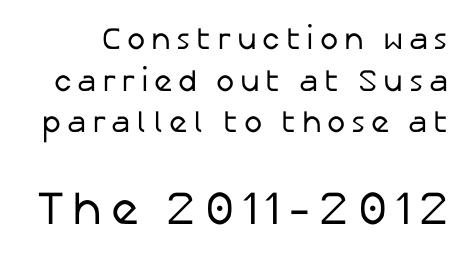
Q: Is the text bold? A: No.
Q: Is the text italic (slanted)? A: No, it is upright.
Q: Is the typeface a serif or a sans-serif typeface? A: Sans-serif.
Q: Is the text underlined? A: No.
Q: Is the spacing between lines tight, normal or loose? A: Normal.
Q: Which block of text is set in a larger size, the first (top) or the second (bottom)? A: The second (bottom) one.
Q: Width (condensed, normal, or wide)? A: Normal.
Q: Stroke contrast? A: Low.
Q: x-height? A: Medium.
Q: Monospaced? A: No.
